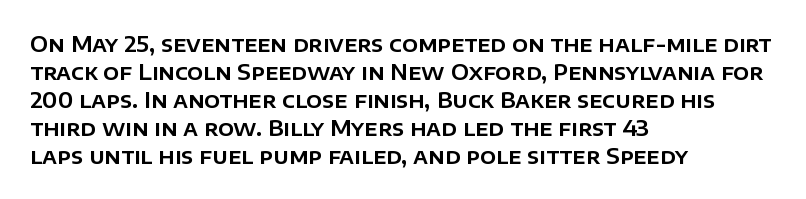
The image shows 21 px text type, upright; set left-aligned, normal line spacing (1.33x), normal letter spacing, not underlined.
